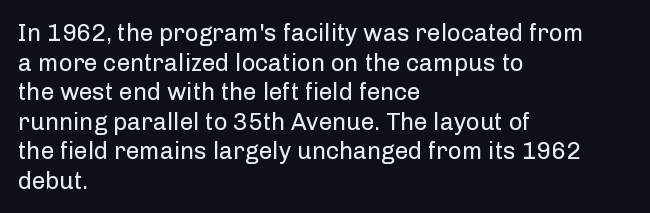
{"italic": "no", "bold": "no", "underline": "no", "align": "left", "line_spacing_ratio": 1.23, "letter_spacing": "normal", "letter_spacing_em": 0.0, "glyph_px": 24}
